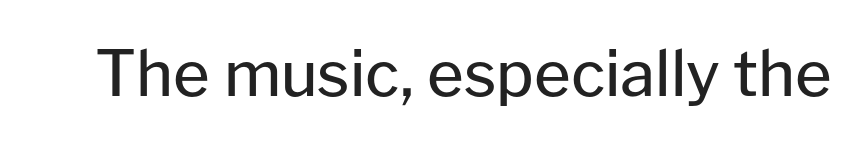
{"serif": "no", "italic": "no", "bold": "no", "weight": "regular", "width": "normal", "stroke_contrast": "low", "x_height": "medium", "monospaced": "no", "underline": "no", "letter_spacing": "normal", "letter_spacing_em": 0.0, "glyph_px": 63}
